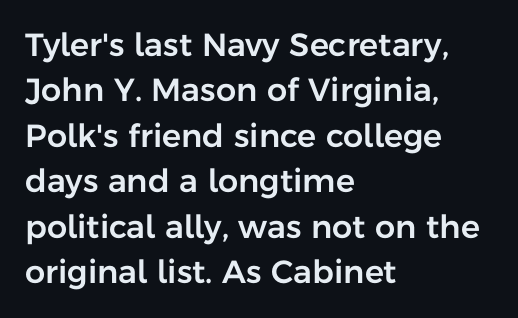
The image shows 32 px sans-serif type, upright; set left-aligned, normal line spacing (1.42x), normal letter spacing, not underlined; low stroke contrast and a medium x-height.
